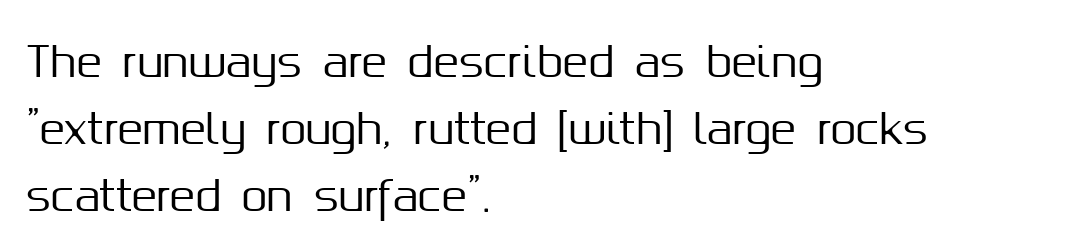
The image shows 42 px sans-serif type, upright; set left-aligned, normal line spacing (1.59x), normal letter spacing, not underlined; medium stroke contrast and a medium x-height.
